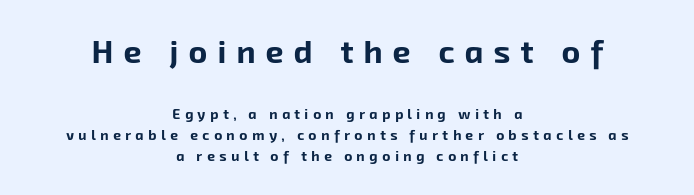
Q: Is the text bold? A: Yes.
Q: Is the typeface a serif or a sans-serif typeface? A: Sans-serif.
Q: Is the text underlined? A: No.
Q: How is the paragraph aligned? A: Centered.
Q: Is the spacing between letters normal or unusually wide? A: Unusually wide.
Q: Is the spacing between lines tight, normal or loose? A: Normal.
Q: Which block of text is set in a larger size, the first (top) or the second (bottom)? A: The first (top) one.
Q: Width (condensed, normal, or wide)? A: Normal.
Q: Stroke contrast? A: Low.
Q: x-height? A: Medium.
Q: Monospaced? A: No.
